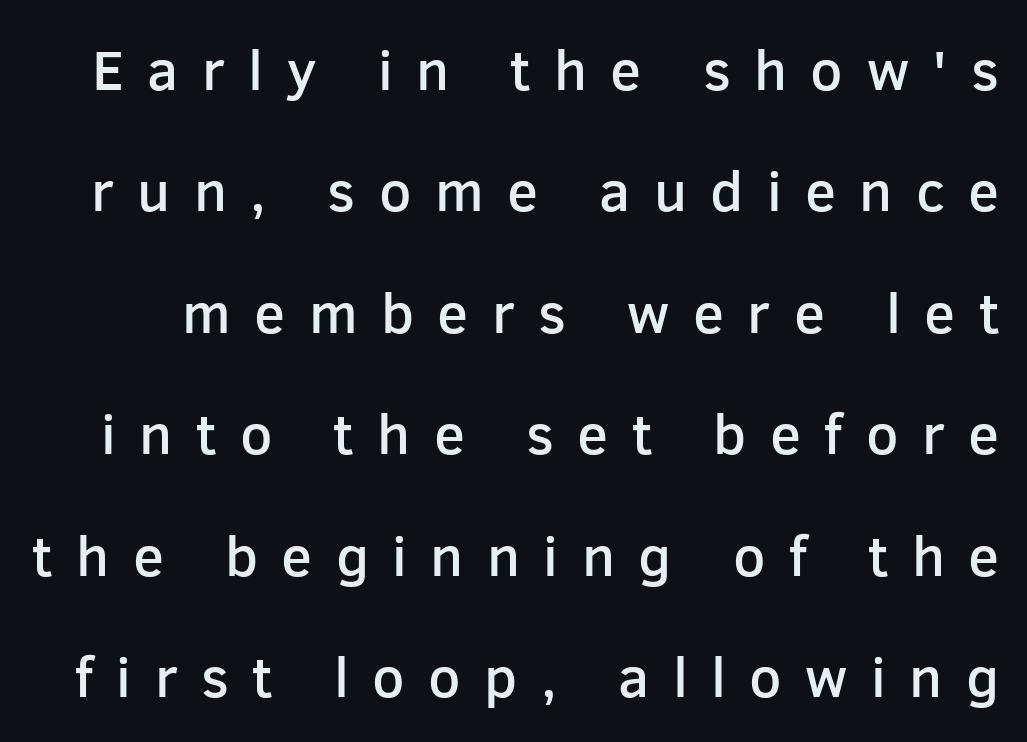
Q: Is the text bold? A: Semi-bold.
Q: Is the text italic (slanted)? A: No, it is upright.
Q: Is the typeface a serif or a sans-serif typeface? A: Sans-serif.
Q: Is the text underlined? A: No.
Q: Is the spacing between letters normal or unusually wide? A: Unusually wide.
Q: Is the spacing between lines tight, normal or loose? A: Loose.
Q: Width (condensed, normal, or wide)? A: Normal.
Q: Stroke contrast? A: Low.
Q: x-height? A: Medium.
Q: Monospaced? A: No.
